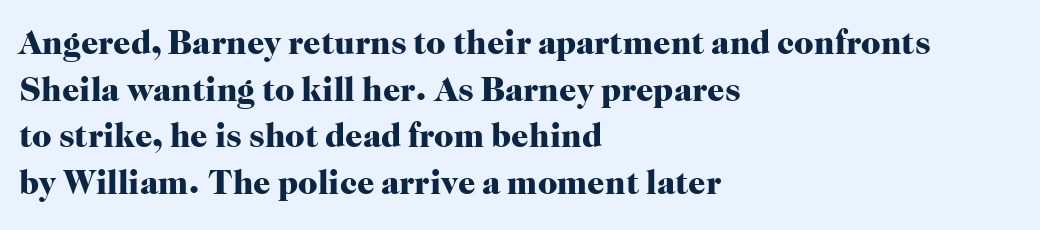
Typographic density is high because the face is bold. Regular leading. The passage shown is typed in a proportional face where columns would drift. Alignment: flush left.
